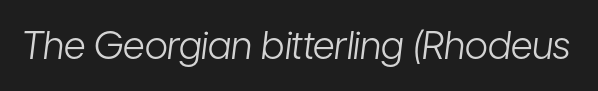
Weight: regular or lighter. Students, note that the glyphs here touch the page at normal intervals. The string is rendered with underlining switched off. Looks like regular typesetting: each glyph gets only the width it needs. Italic: yes, the glyphs are oblique.
